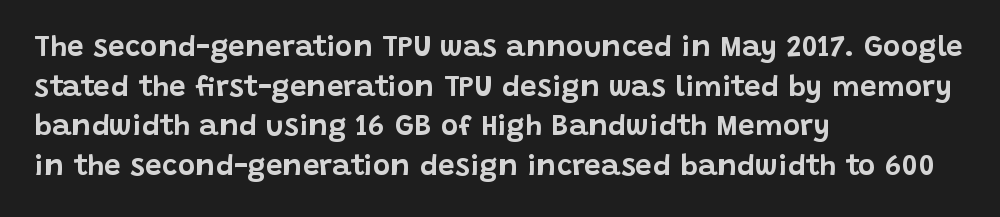
Successive baselines arrive at the customary interval. Font category for this specimen: sans-serif. Short note: letters normally spaced. Note the varied advance widths — an 'i' is clearly narrower than an 'm'.
